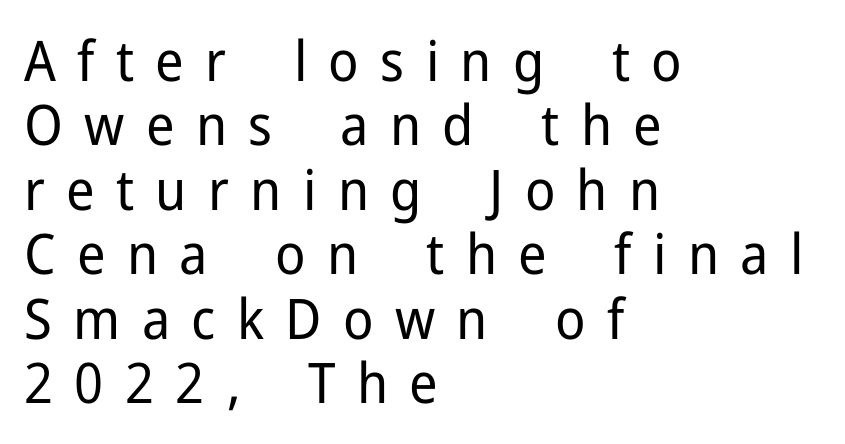
{"serif": "no", "italic": "no", "bold": "no", "weight": "regular", "width": "normal", "stroke_contrast": "low", "x_height": "medium", "monospaced": "no", "underline": "no", "align": "left", "line_spacing": "tight", "line_spacing_ratio": 1.15, "letter_spacing": "wide", "letter_spacing_em": 0.38, "glyph_px": 56}
